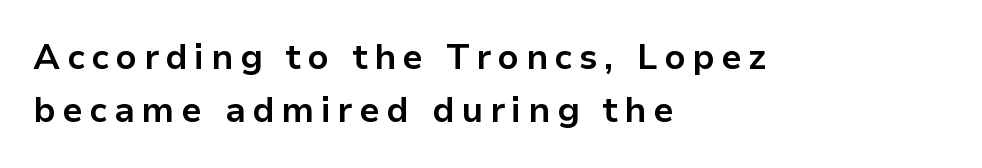
{"serif": "no", "italic": "no", "bold": "yes", "weight": "bold", "width": "normal", "stroke_contrast": "low", "x_height": "medium", "monospaced": "no", "underline": "no", "align": "left", "line_spacing": "normal", "line_spacing_ratio": 1.51, "glyph_px": 35}
